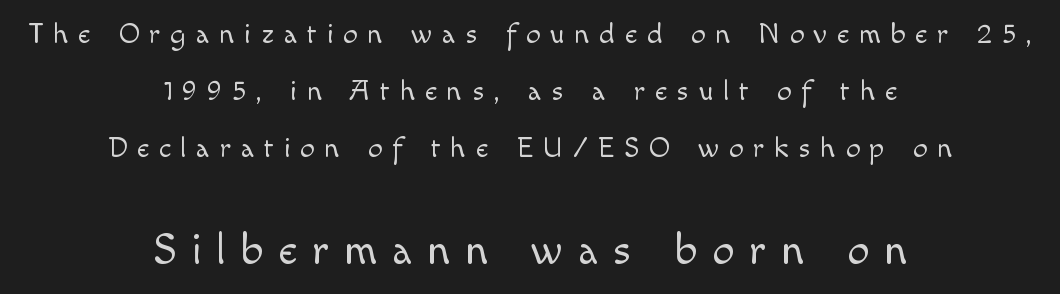
{"serif": "no", "italic": "no", "bold": "no", "weight": "light", "width": "normal", "x_height": "small", "monospaced": "no", "underline": "no", "align": "center", "line_spacing": "loose", "line_spacing_ratio": 1.97, "letter_spacing": "wide", "letter_spacing_em": 0.34, "larger_block": "second", "size_ratio": 1.52, "glyph_px": 44}
